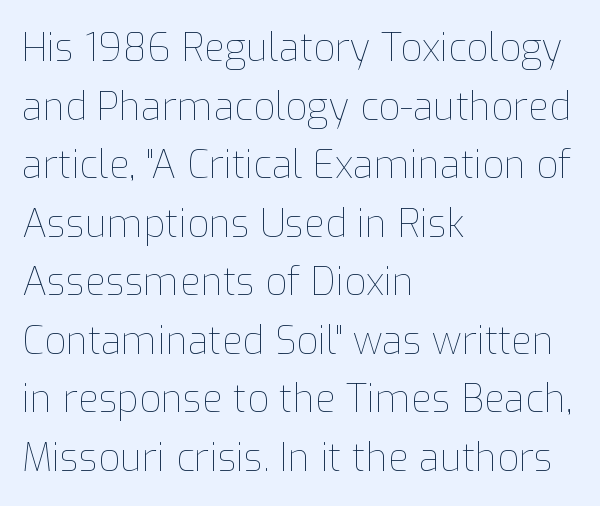
Leading matches the norm, producing a regular column. Compared with typical body copy, the letter spacing here is the same. Here the designer chose a conventional face with non-uniform glyph widths. Posture: upright roman.
